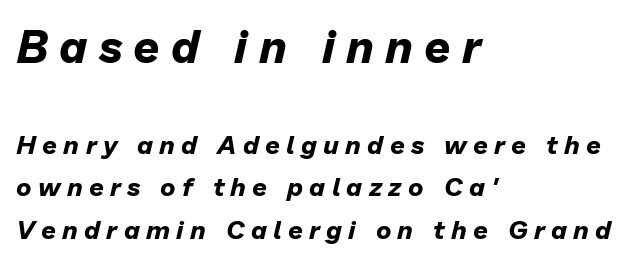
Q: Is the text bold? A: Yes.
Q: Is the text italic (slanted)? A: Yes, it leans right by about 13 degrees.
Q: Is the text underlined? A: No.
Q: How is the paragraph aligned? A: Left-aligned.
Q: Is the spacing between letters normal or unusually wide? A: Unusually wide.
Q: Is the spacing between lines tight, normal or loose? A: Normal.
Q: Which block of text is set in a larger size, the first (top) or the second (bottom)? A: The first (top) one.
Q: Width (condensed, normal, or wide)? A: Normal.
Q: Stroke contrast? A: Low.
Q: x-height? A: Medium.
Q: Monospaced? A: No.
